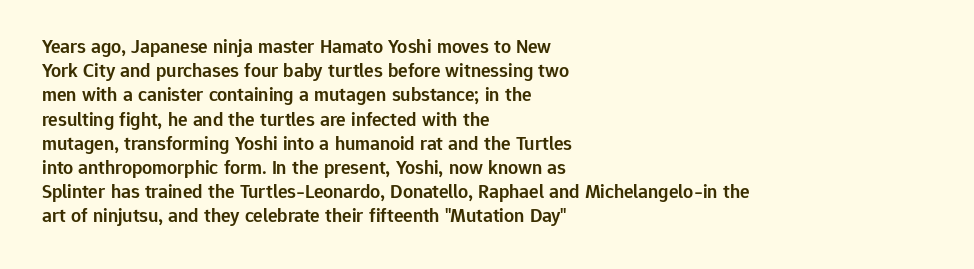
{"italic": "no", "bold": "semi", "underline": "no", "align": "left", "line_spacing_ratio": 1.21, "letter_spacing": "normal", "letter_spacing_em": 0.0, "glyph_px": 20}
